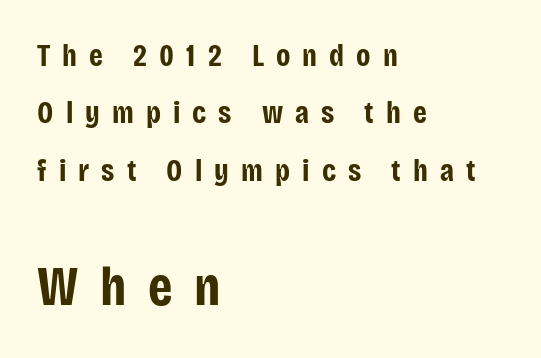
Where is the straight margin? On the left. The baseline area is clear. Summary of weight: heavy, a full bold. Ordinary non-slanted type is in use. The tracking jumps out immediately: characters are airy and widely separated.
